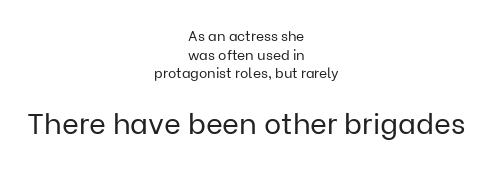
Typesetter's note — lower block bumped up in size, upper block left smaller. The specimen reads as upright at a glance. Students, note that the glyphs here touch the page at normal intervals. The line-height multiplier appears to be the usual default. Underlining? Definitely not there.
